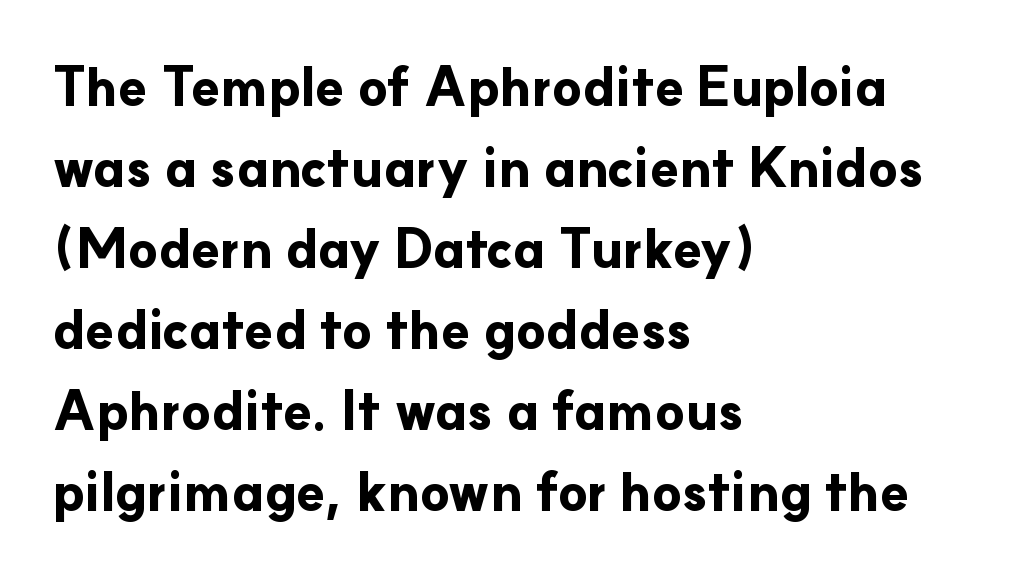
{"serif": "no", "italic": "no", "bold": "yes", "weight": "bold", "width": "normal", "stroke_contrast": "low", "x_height": "small", "monospaced": "no", "underline": "no", "align": "left", "line_spacing": "normal", "line_spacing_ratio": 1.53, "letter_spacing": "normal", "letter_spacing_em": 0.0, "glyph_px": 53}
